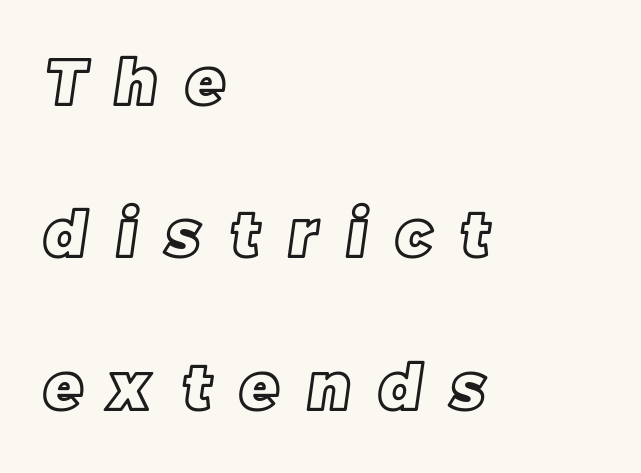
{"width": "normal", "x_height": "large", "monospaced": "no", "underline": "no", "align": "left", "line_spacing": "loose", "line_spacing_ratio": 2.42, "letter_spacing": "wide", "letter_spacing_em": 0.46, "glyph_px": 63}
